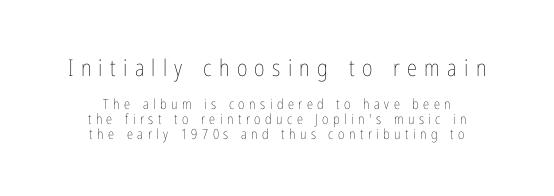
The image shows 23 px text type, upright; set centered, tight line spacing (1.08x), unusually wide letter spacing (+0.32 em), not underlined; the first (top) block is 1.64x larger.
